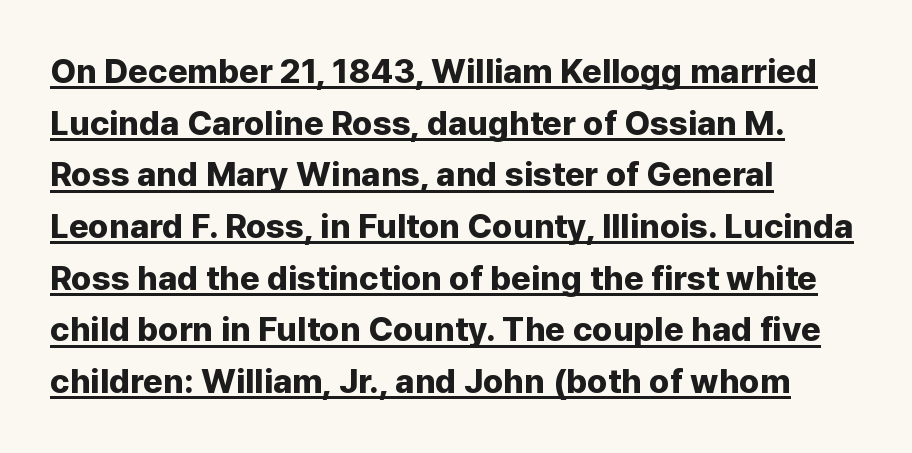
The typesetting leans heavy: a genuine bold. When letters stand straight like this, we call the style roman or upright. The characters display no serif detailing; their extremities are plain. Compared with typical body copy, the letter spacing here is the same.
